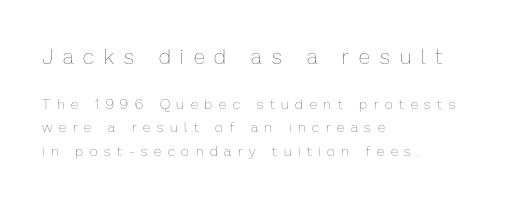
The image shows 21 px text type, upright; set left-aligned, normal line spacing (1.67x), unusually wide letter spacing (+0.48 em), not underlined; the first (top) block is 1.5x larger.
